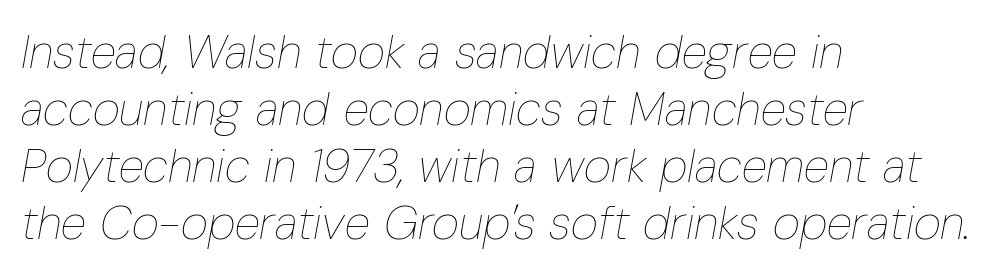
Q: Is the text bold? A: No.
Q: Is the text italic (slanted)? A: Yes, it leans right by about 10 degrees.
Q: Is the text underlined? A: No.
Q: How is the paragraph aligned? A: Left-aligned.
Q: Is the spacing between letters normal or unusually wide? A: Normal.
Q: Width (condensed, normal, or wide)? A: Condensed.
Q: Stroke contrast? A: Low.
Q: x-height? A: Medium.
Q: Monospaced? A: No.
